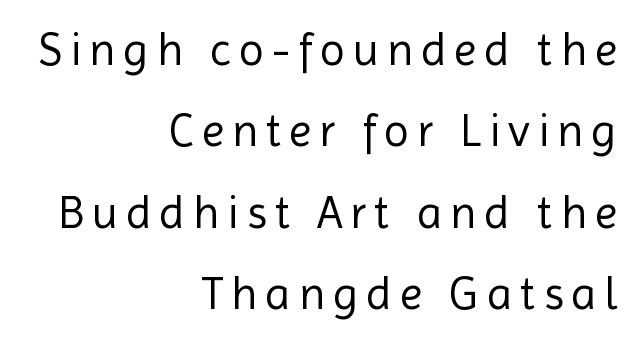
Q: Is the text bold? A: No.
Q: Is the text italic (slanted)? A: No, it is upright.
Q: Is the typeface a serif or a sans-serif typeface? A: Sans-serif.
Q: Is the text underlined? A: No.
Q: How is the paragraph aligned? A: Right-aligned.
Q: Width (condensed, normal, or wide)? A: Normal.
Q: x-height? A: Medium.
Q: Monospaced? A: No.
